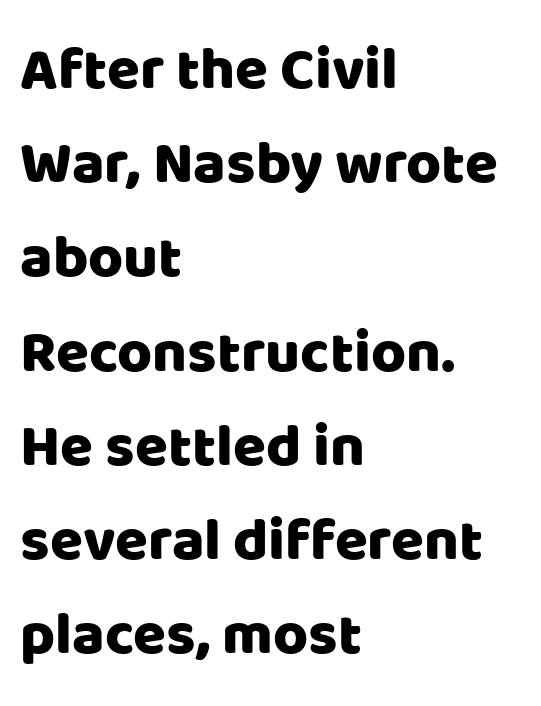
Characters follow at the spacing the type designer built in. Italic: no, the glyphs are upright roman. The space beneath each line is pristine and unruled. How would I describe the line gaps? Plain and ordinary. The font family rendered here belongs to the sans-serif group.
